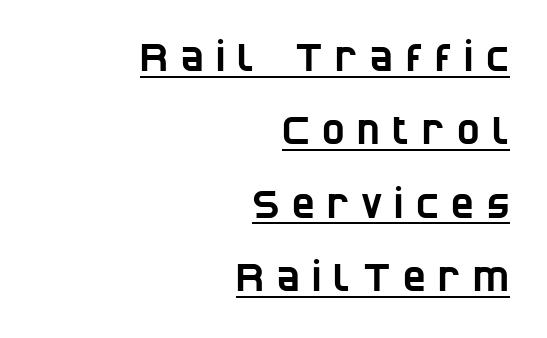
Q: Is the typeface a serif or a sans-serif typeface? A: Sans-serif.
Q: Is the text underlined? A: Yes.
Q: How is the paragraph aligned? A: Right-aligned.
Q: Is the spacing between letters normal or unusually wide? A: Unusually wide.
Q: Is the spacing between lines tight, normal or loose? A: Loose.
Q: Width (condensed, normal, or wide)? A: Condensed.
Q: Stroke contrast? A: Low.
Q: x-height? A: Large.
Q: Monospaced? A: No.
